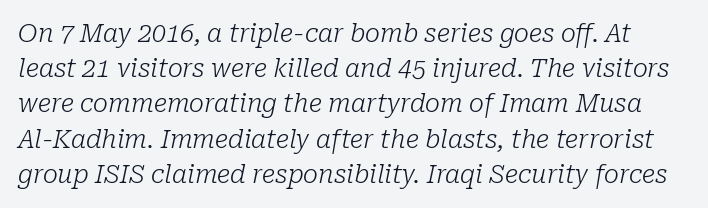
Q: Is the text bold? A: No.
Q: Is the text italic (slanted)? A: Yes, it leans right by about 10 degrees.
Q: Is the text underlined? A: No.
Q: Is the spacing between letters normal or unusually wide? A: Normal.
Q: Is the spacing between lines tight, normal or loose? A: Normal.
